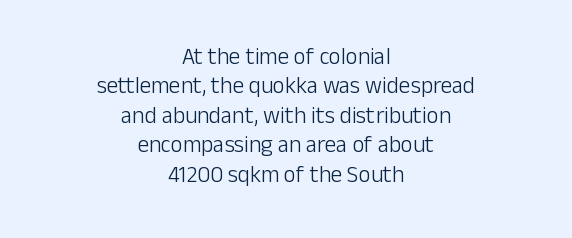
Q: Is the text bold? A: No.
Q: Is the text italic (slanted)? A: No, it is upright.
Q: Is the text underlined? A: No.
Q: How is the paragraph aligned? A: Centered.
Q: Is the spacing between letters normal or unusually wide? A: Normal.
Q: Is the spacing between lines tight, normal or loose? A: Normal.
